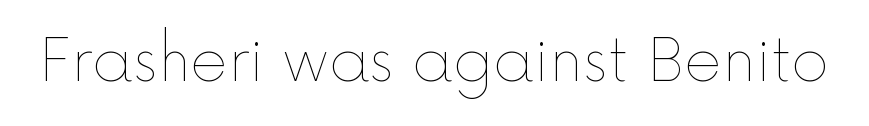
{"italic": "no", "bold": "no", "weight": "thin", "width": "normal", "x_height": "medium", "monospaced": "no", "underline": "no", "letter_spacing": "normal", "letter_spacing_em": 0.0, "glyph_px": 58}
